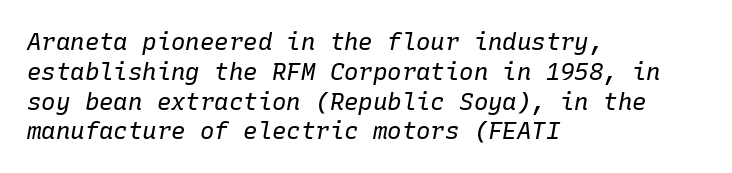
{"italic": "yes", "lean": "right", "slant_degrees": 10, "bold": "no", "underline": "no", "align": "left", "line_spacing_ratio": 1.24, "letter_spacing": "normal", "letter_spacing_em": 0.0, "glyph_px": 24}
